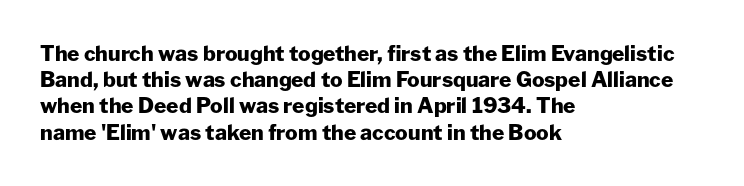
Q: Is the text bold? A: Yes.
Q: Is the text italic (slanted)? A: No, it is upright.
Q: Is the text underlined? A: No.
Q: How is the paragraph aligned? A: Left-aligned.
Q: Is the spacing between letters normal or unusually wide? A: Normal.
Q: Is the spacing between lines tight, normal or loose? A: Normal.
